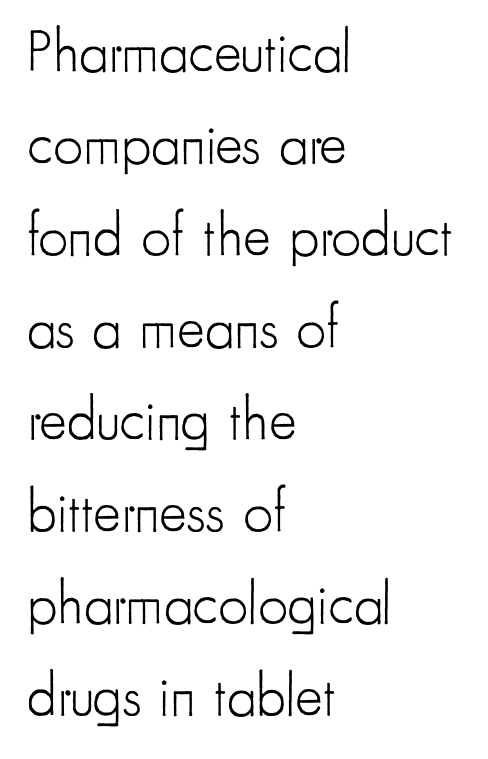
{"serif": "no", "italic": "no", "bold": "no", "weight": "light", "width": "condensed", "stroke_contrast": "low", "x_height": "small", "monospaced": "no", "underline": "no", "align": "left", "line_spacing": "normal", "line_spacing_ratio": 1.56, "letter_spacing": "normal", "letter_spacing_em": 0.0, "glyph_px": 59}
